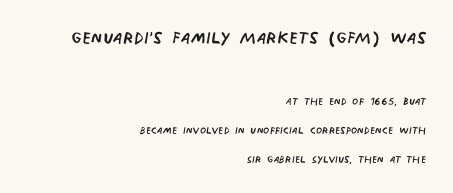
Q: Is the text bold? A: No.
Q: Is the text underlined? A: No.
Q: How is the paragraph aligned? A: Right-aligned.
Q: Is the spacing between letters normal or unusually wide? A: Normal.
Q: Is the spacing between lines tight, normal or loose? A: Loose.
Q: Which block of text is set in a larger size, the first (top) or the second (bottom)? A: The first (top) one.
